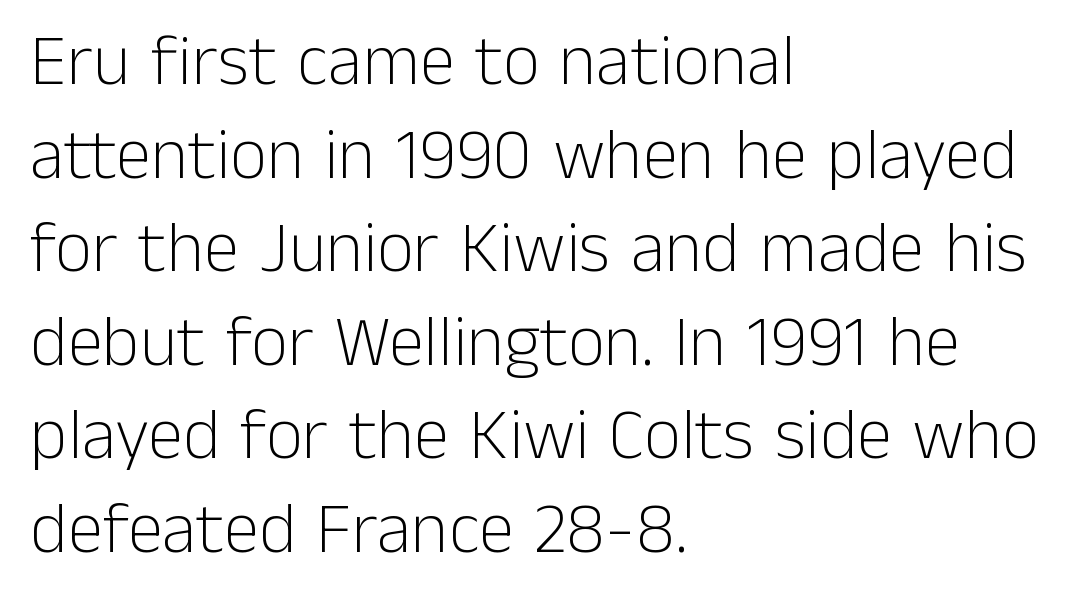
{"serif": "no", "italic": "no", "bold": "no", "weight": "light", "width": "normal", "stroke_contrast": "low", "x_height": "medium", "monospaced": "no", "underline": "no", "align": "left", "line_spacing": "normal", "line_spacing_ratio": 1.3, "letter_spacing": "normal", "letter_spacing_em": 0.0, "glyph_px": 72}
